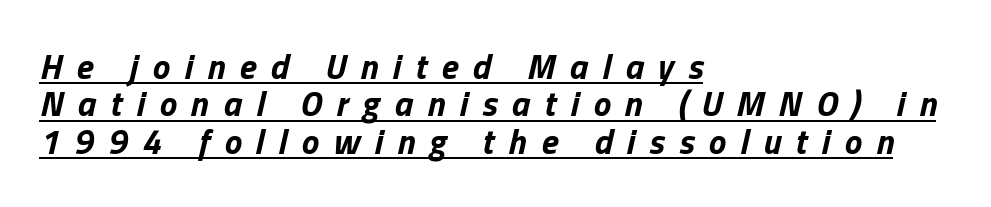
{"italic": "yes", "lean": "right", "slant_degrees": 13, "bold": "yes", "weight": "bold", "width": "normal", "stroke_contrast": "low", "x_height": "medium", "monospaced": "no", "underline": "yes", "align": "left", "line_spacing": "tight", "line_spacing_ratio": 1.07, "letter_spacing": "wide", "letter_spacing_em": 0.41, "glyph_px": 35}
